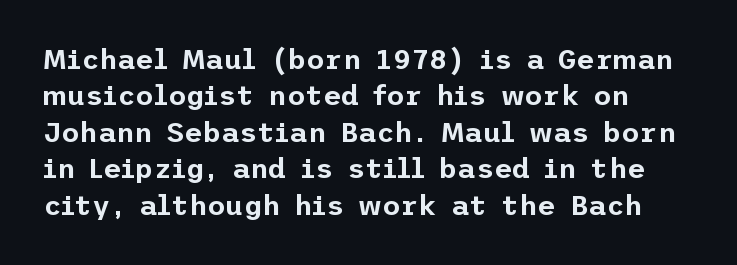
Observe the absence of serifs on each vertical stroke in this sample. Does the leading feel generous? No, just average. Look at the tracking — it's just the regular setting, nothing added. Any mark beneath the type? The region is blank.
